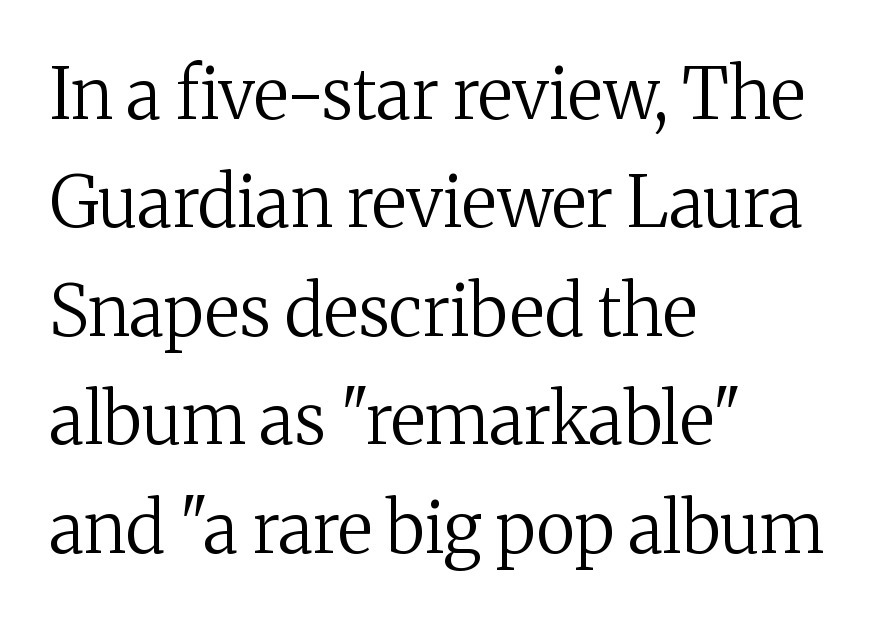
The image shows 70 px regular-weight serif type, upright; set left-aligned, normal line spacing (1.55x), normal letter spacing, not underlined; medium stroke contrast and a medium x-height.
